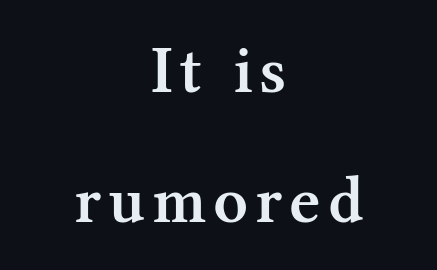
This is roman type, the default non-slanted kind. In CSS terms this would be text-align: center. Classification — serif. These lines are rendered in a variable-pitch font.
